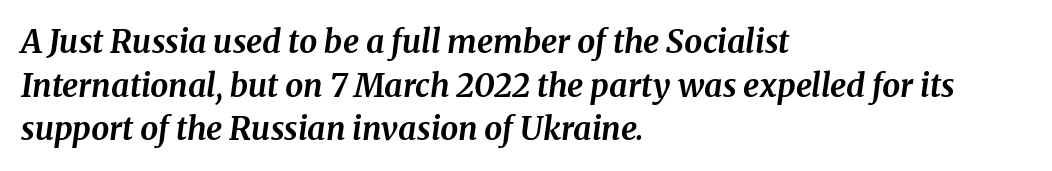
The passage shown is typed in a proportional face where columns would drift. Regarding serifs, this sample has them. Spacing between characters is what you'd get straight out of the box. A typesetter would call this leading conventional body-copy spacing. Typeset ragged right — the left edge is the straight one.
